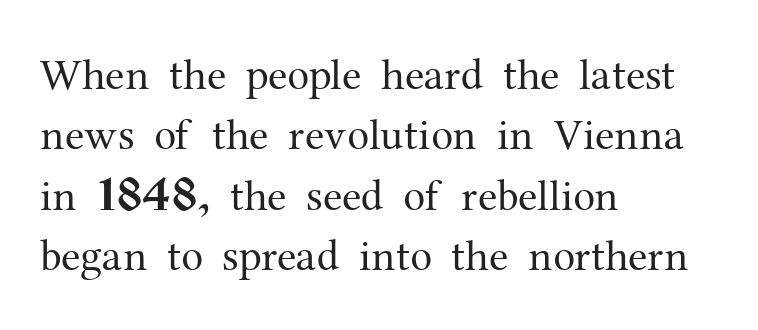
Horizontal bands of white between lines are of average thickness. Varying glyph widths throughout — classic text-font behaviour. Font category for this specimen: serif. A light-to-regular cut is what we see here. Line beginnings align vertically; line endings do not.
